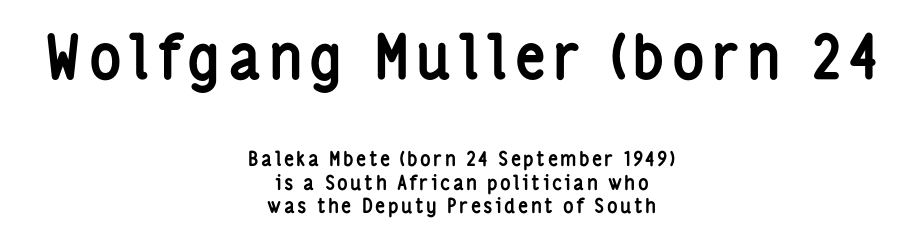
The words here are not underlined. Caption: bold face, heavy strokes. Ordinary non-slanted type is in use. A student would notice the top passage is typeset larger than what follows.
